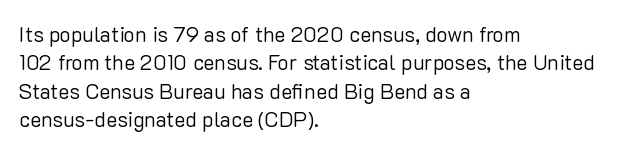
Evenly set lines give the paragraph a standard silhouette. Students, note that the glyphs here touch the page at normal intervals. In terms of posture, this sample is upright. Typeset ragged right — the left edge is the straight one.
